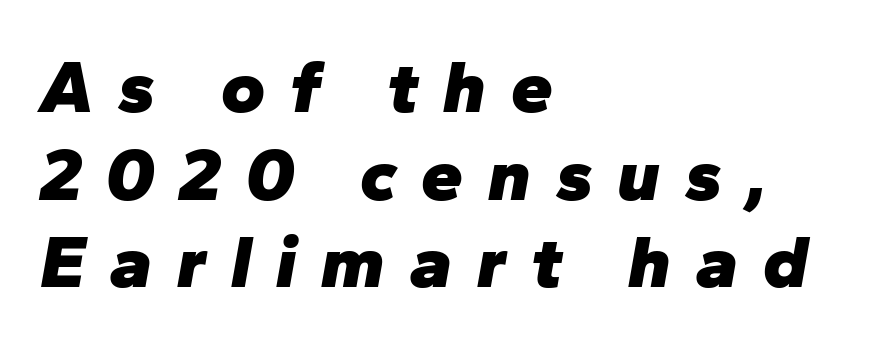
Visually the block forms a straight wall on the left and a jagged coastline on the right. These lines have a slow, spaced-out rhythm from letter to letter. Typesetter's note: full bold, strokes at maximum text heaviness. The face used here is proportionally spaced, like ordinary book or web type. Is the type slanted? Yes — the strokes lean at a clear angle. Descender tails drop into unmarked territory.
